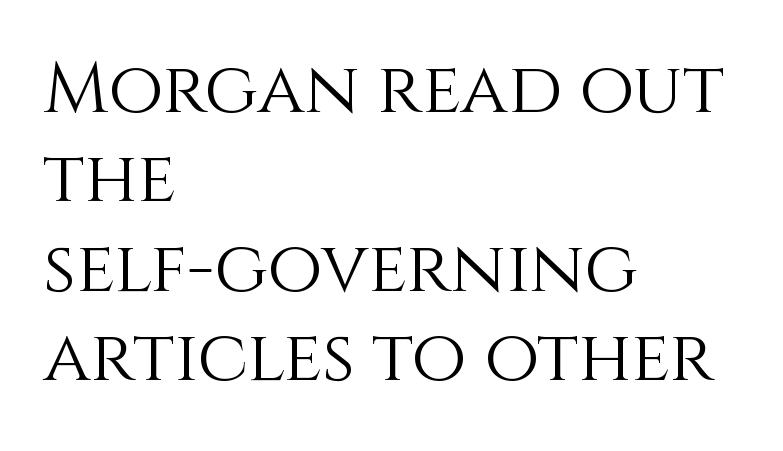
The image shows 71 px light type, upright; set left-aligned, normal line spacing (1.26x), normal letter spacing, not underlined; a large x-height.
